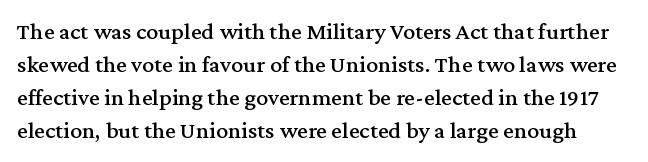
Q: Is the text italic (slanted)? A: No, it is upright.
Q: Is the text underlined? A: No.
Q: Is the spacing between letters normal or unusually wide? A: Normal.
Q: Is the spacing between lines tight, normal or loose? A: Normal.
